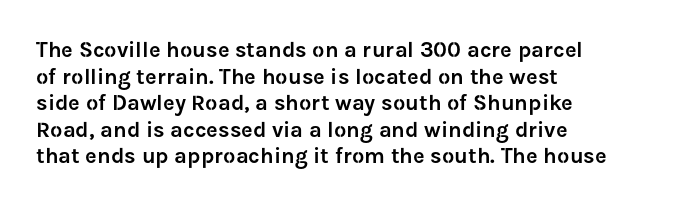
A student would call this left alignment; a typographer would say flush left, rag right. Nobody touched the tracking dial on this one. Tall strokes in this sample are plumb rather than angled. Descenders are the only things crossing below the line.
